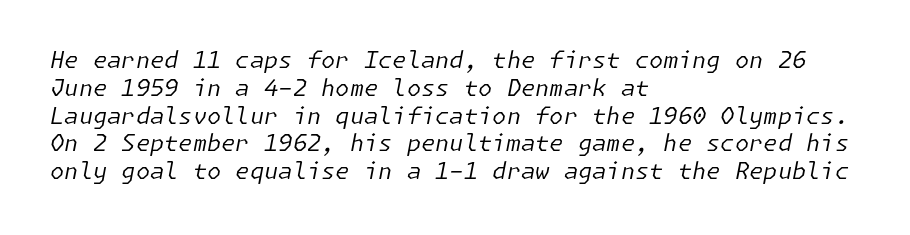
The image shows 23 px text type, italic (leaning right); set left-aligned, line spacing 1.21x, normal letter spacing, not underlined.
